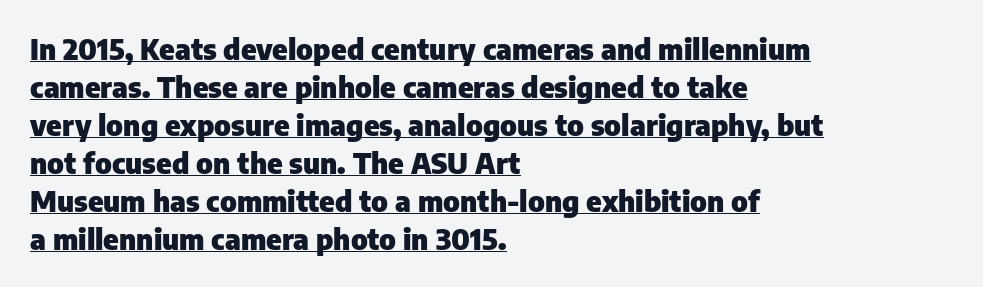
{"serif": "no", "italic": "no", "bold": "yes", "weight": "heavy", "width": "normal", "stroke_contrast": "low", "x_height": "medium", "monospaced": "no", "underline": "yes", "align": "left", "line_spacing": "normal", "line_spacing_ratio": 1.31, "letter_spacing": "normal", "letter_spacing_em": 0.0, "glyph_px": 29}
